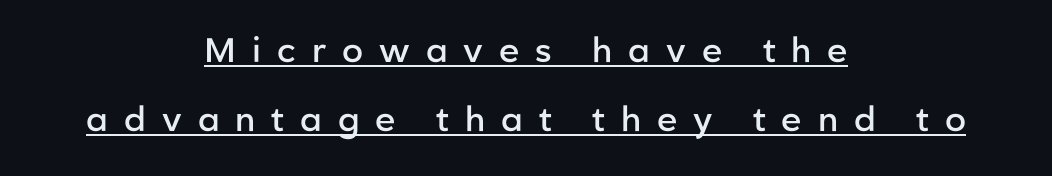
These lines were composed using upright roman letters. Moderately thickened strokes mark this as semibold type. Glance below the letters and you will spot a drawn line. The typeface chosen for these lines omits serifs. Is this a fixed-width face? No — the glyphs have proportional, varying widths.
